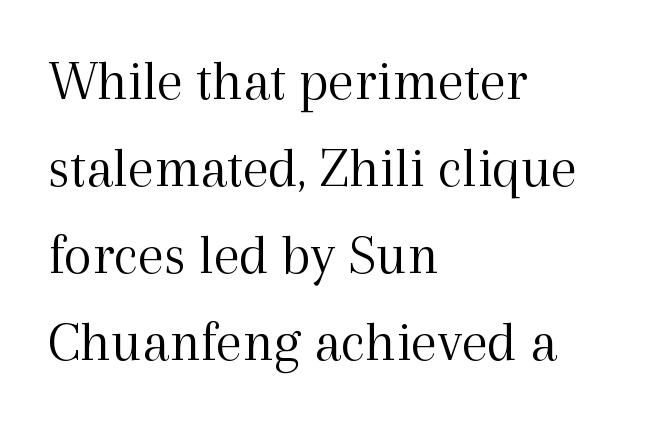
{"serif": "yes", "italic": "no", "bold": "no", "weight": "light", "width": "normal", "x_height": "medium", "monospaced": "no", "underline": "no", "align": "left", "line_spacing": "normal", "line_spacing_ratio": 1.5, "letter_spacing": "normal", "letter_spacing_em": 0.0, "glyph_px": 58}
